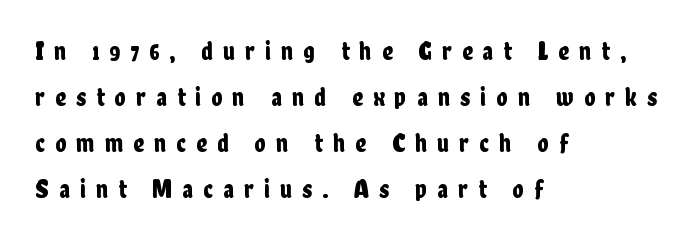
Is there any slant? The stems are plumb. If you drew a ruler down the left edge, every line would touch it. Only glyphs here, with clear space below each row. You could only call the tracking loose — the letters float apart.
